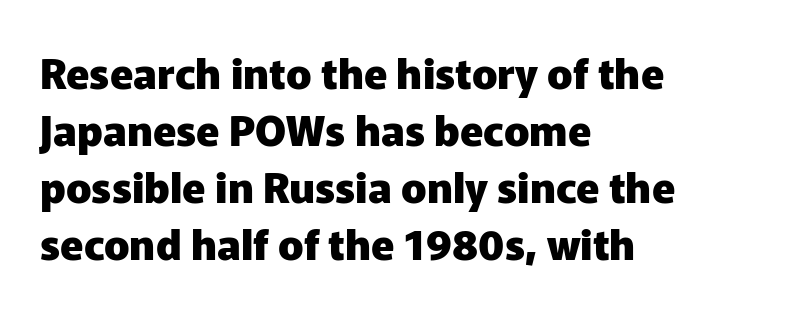
{"serif": "no", "italic": "no", "bold": "yes", "weight": "heavy", "width": "normal", "stroke_contrast": "low", "x_height": "medium", "monospaced": "no", "underline": "no", "align": "left", "line_spacing": "normal", "line_spacing_ratio": 1.36, "letter_spacing": "normal", "letter_spacing_em": 0.0, "glyph_px": 42}
